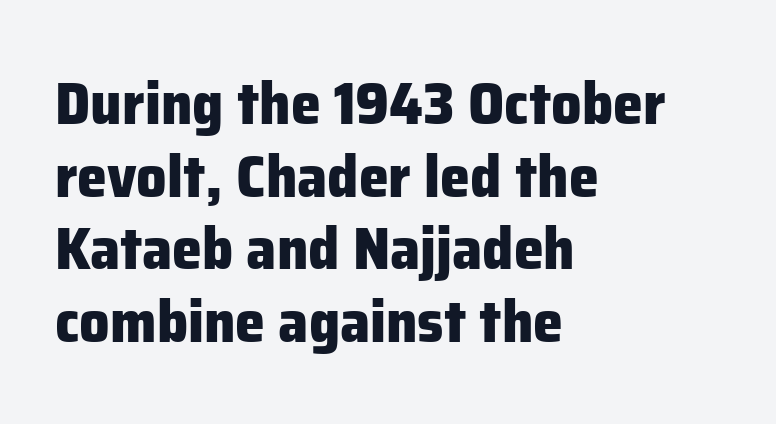
The image shows 60 px heavy sans-serif type, upright; set left-aligned, line spacing 1.21x, normal letter spacing, not underlined; low stroke contrast and a medium x-height.
